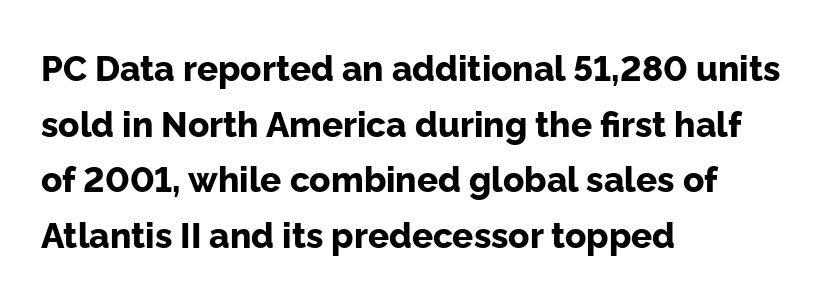
Q: Is the text bold? A: Yes.
Q: Is the text italic (slanted)? A: No, it is upright.
Q: Is the typeface a serif or a sans-serif typeface? A: Sans-serif.
Q: Is the text underlined? A: No.
Q: How is the paragraph aligned? A: Left-aligned.
Q: Is the spacing between letters normal or unusually wide? A: Normal.
Q: Is the spacing between lines tight, normal or loose? A: Normal.
Q: Width (condensed, normal, or wide)? A: Normal.
Q: Stroke contrast? A: Low.
Q: x-height? A: Medium.
Q: Monospaced? A: No.
